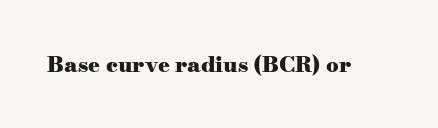
The image shows 22 px bold type, upright; set normal letter spacing, not underlined.
